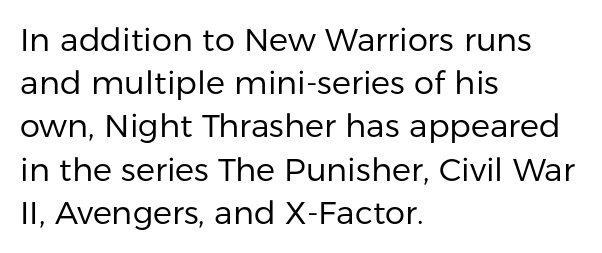
Q: Is the text bold? A: No.
Q: Is the text italic (slanted)? A: No, it is upright.
Q: Is the typeface a serif or a sans-serif typeface? A: Sans-serif.
Q: Is the text underlined? A: No.
Q: How is the paragraph aligned? A: Left-aligned.
Q: Is the spacing between letters normal or unusually wide? A: Normal.
Q: Is the spacing between lines tight, normal or loose? A: Normal.
Q: Width (condensed, normal, or wide)? A: Normal.
Q: Stroke contrast? A: Low.
Q: x-height? A: Medium.
Q: Monospaced? A: No.
